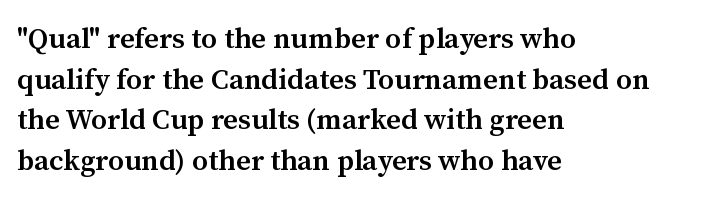
{"serif": "yes", "italic": "no", "bold": "semi", "weight": "semibold", "width": "normal", "stroke_contrast": "medium", "x_height": "medium", "monospaced": "no", "underline": "no", "align": "left", "line_spacing": "normal", "line_spacing_ratio": 1.4, "letter_spacing": "normal", "letter_spacing_em": 0.0, "glyph_px": 29}
